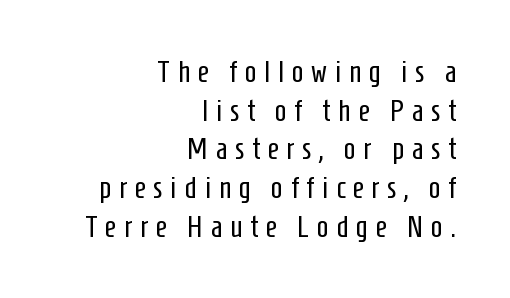
Think of a printed novel: that variable character pitch is what you see here. The ragged edge is on the left, which tells us the setting is flush right. Nope, not italic — everything's standing straight. Grotesque or geometric, the face here clearly has no serifs.
